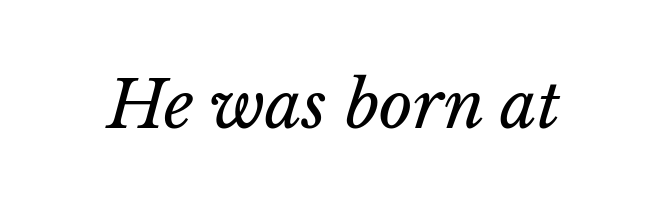
Q: Is the text bold? A: No.
Q: Is the text italic (slanted)? A: Yes, it leans right by about 14 degrees.
Q: Is the text underlined? A: No.
Q: Is the spacing between letters normal or unusually wide? A: Normal.
Q: Width (condensed, normal, or wide)? A: Normal.
Q: Stroke contrast? A: Low.
Q: x-height? A: Medium.
Q: Monospaced? A: No.
